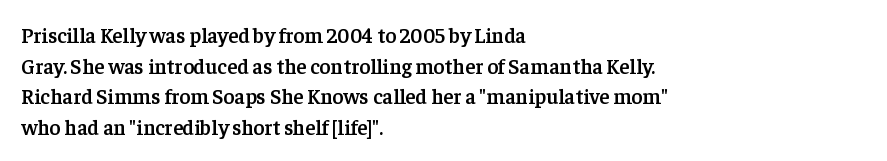
{"italic": "no", "bold": "semi", "underline": "no", "align": "left", "line_spacing": "normal", "line_spacing_ratio": 1.46, "letter_spacing": "normal", "letter_spacing_em": 0.0, "glyph_px": 21}
